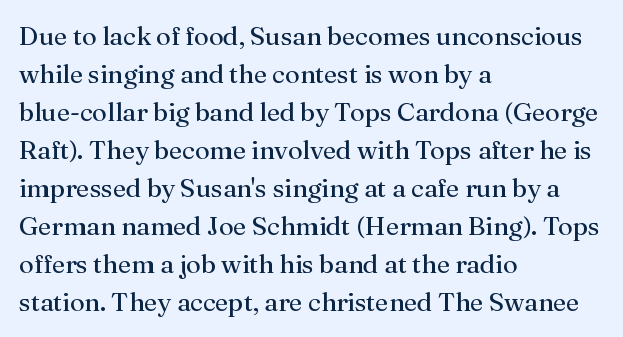
The image shows 26 px text type, upright; set left-aligned, normal line spacing (1.46x), normal letter spacing, not underlined.
